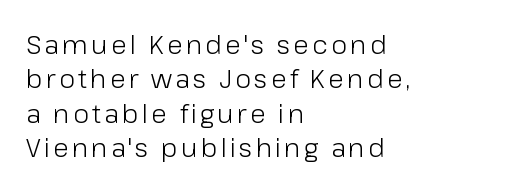
The image shows 26 px text type, upright; set left-aligned, normal line spacing (1.32x), not underlined.
